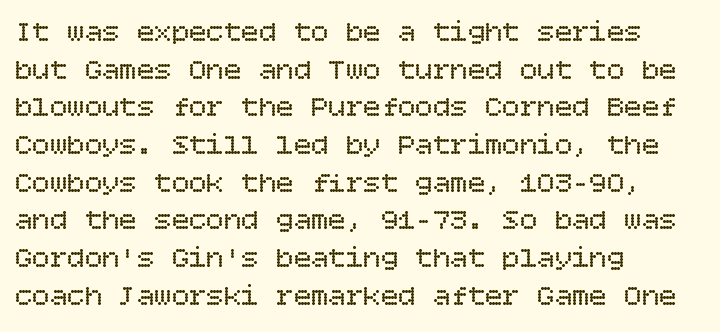
{"italic": "no", "bold": "no", "weight": "regular", "width": "normal", "stroke_contrast": "low", "x_height": "large", "underline": "no", "align": "left", "line_spacing": "normal", "line_spacing_ratio": 1.3, "letter_spacing": "normal", "letter_spacing_em": 0.0, "glyph_px": 29}
